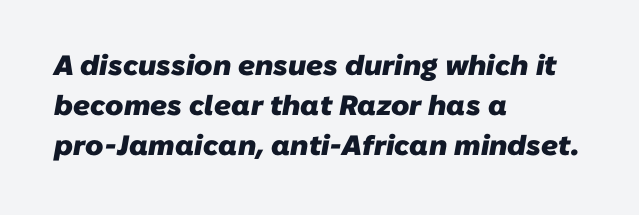
The image shows 28 px heavy sans-serif type; set left-aligned, normal line spacing (1.42x), normal letter spacing, not underlined; low stroke contrast and a medium x-height.
